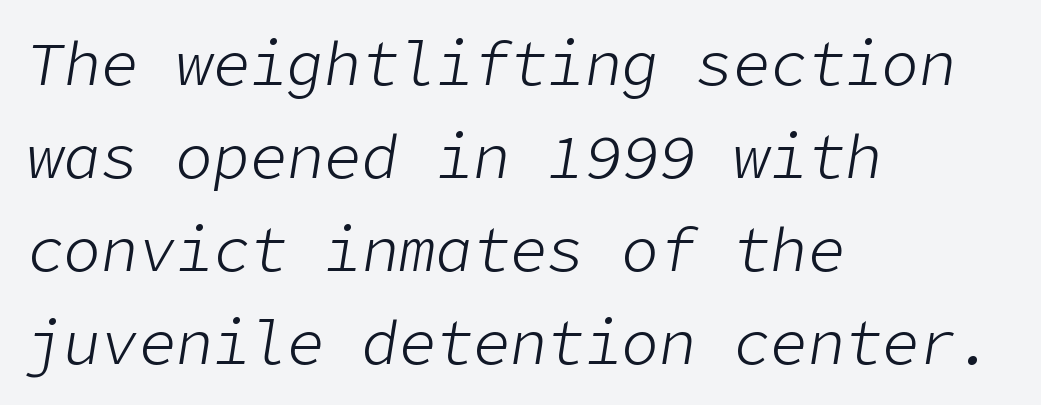
{"italic": "yes", "lean": "right", "slant_degrees": 9, "bold": "no", "weight": "light", "width": "normal", "stroke_contrast": "low", "x_height": "medium", "underline": "no", "align": "left", "line_spacing": "normal", "line_spacing_ratio": 1.5, "letter_spacing": "normal", "letter_spacing_em": 0.0, "glyph_px": 62}
